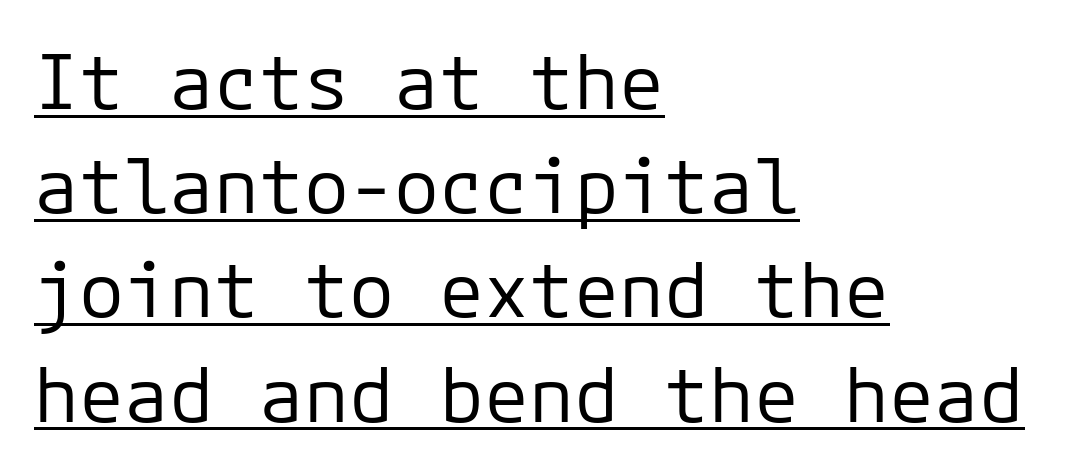
{"serif": "no", "italic": "no", "bold": "no", "weight": "regular", "width": "normal", "stroke_contrast": "low", "x_height": "medium", "monospaced": "yes", "underline": "yes", "align": "left", "line_spacing": "normal", "line_spacing_ratio": 1.39, "letter_spacing": "normal", "letter_spacing_em": 0.0, "glyph_px": 75}
